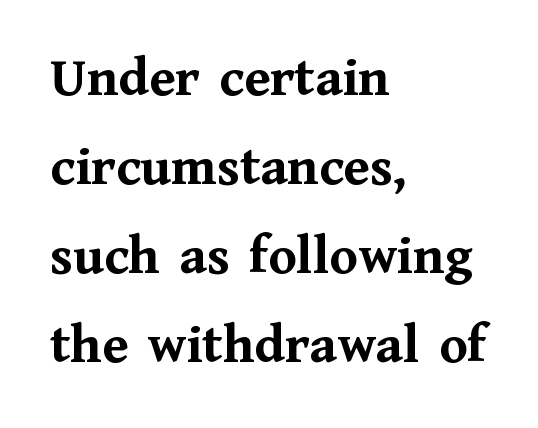
What stands out about the letter spacing? Nothing — it is the standard amount. Yep, those are serifs on the letters. Quick note: underline off. Thick stems and heavy bowls — unmistakably bold.
